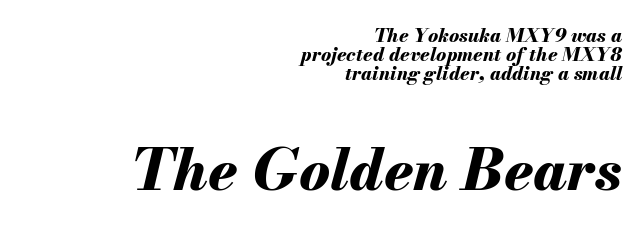
Q: Is the text bold? A: Yes.
Q: Is the text italic (slanted)? A: Yes, it leans right by about 13 degrees.
Q: Is the text underlined? A: No.
Q: How is the paragraph aligned? A: Right-aligned.
Q: Is the spacing between letters normal or unusually wide? A: Normal.
Q: Is the spacing between lines tight, normal or loose? A: Tight.
Q: Which block of text is set in a larger size, the first (top) or the second (bottom)? A: The second (bottom) one.
Q: Width (condensed, normal, or wide)? A: Normal.
Q: Stroke contrast? A: Medium.
Q: x-height? A: Small.
Q: Monospaced? A: No.
